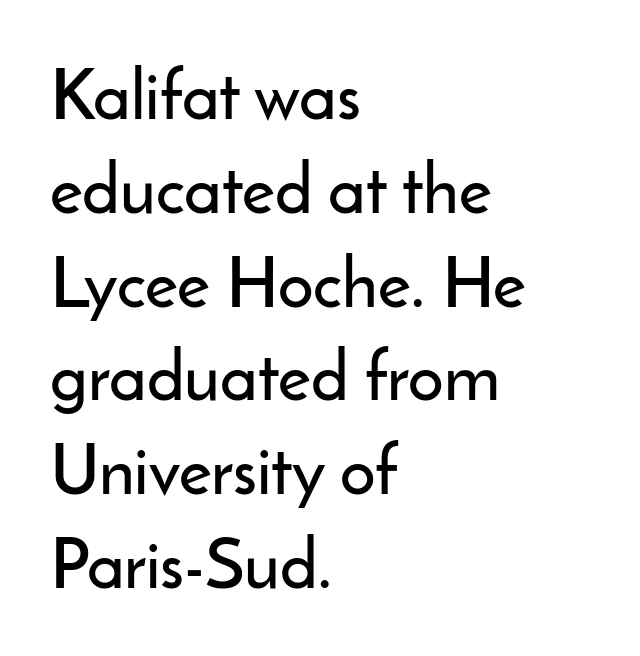
The image shows 70 px sans-serif type, upright; set left-aligned, normal line spacing (1.34x), normal letter spacing, not underlined; low stroke contrast and a small x-height.
